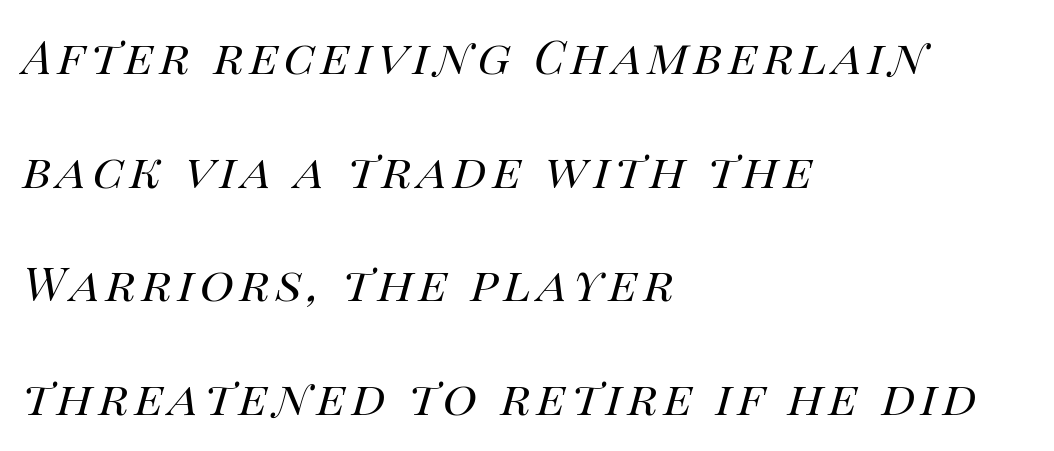
{"italic": "yes", "lean": "right", "slant_degrees": 14, "bold": "no", "weight": "regular", "width": "normal", "stroke_contrast": "high", "x_height": "large", "monospaced": "no", "underline": "no", "align": "left", "line_spacing": "loose", "line_spacing_ratio": 2.42, "glyph_px": 47}
